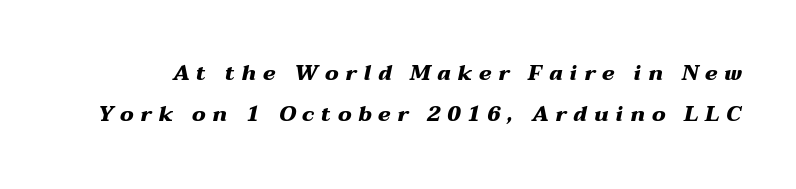
Q: Is the text bold? A: Yes.
Q: Is the text italic (slanted)? A: Yes, it leans right by about 12 degrees.
Q: Is the text underlined? A: No.
Q: Is the spacing between letters normal or unusually wide? A: Unusually wide.
Q: Is the spacing between lines tight, normal or loose? A: Loose.
